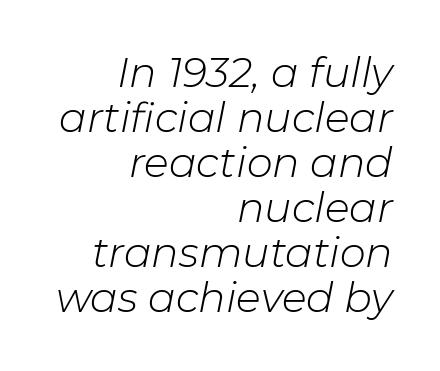
The image shows 41 px light type, italic (leaning right); set right-aligned, tight line spacing (1.1x), normal letter spacing, not underlined; low stroke contrast and a medium x-height.
